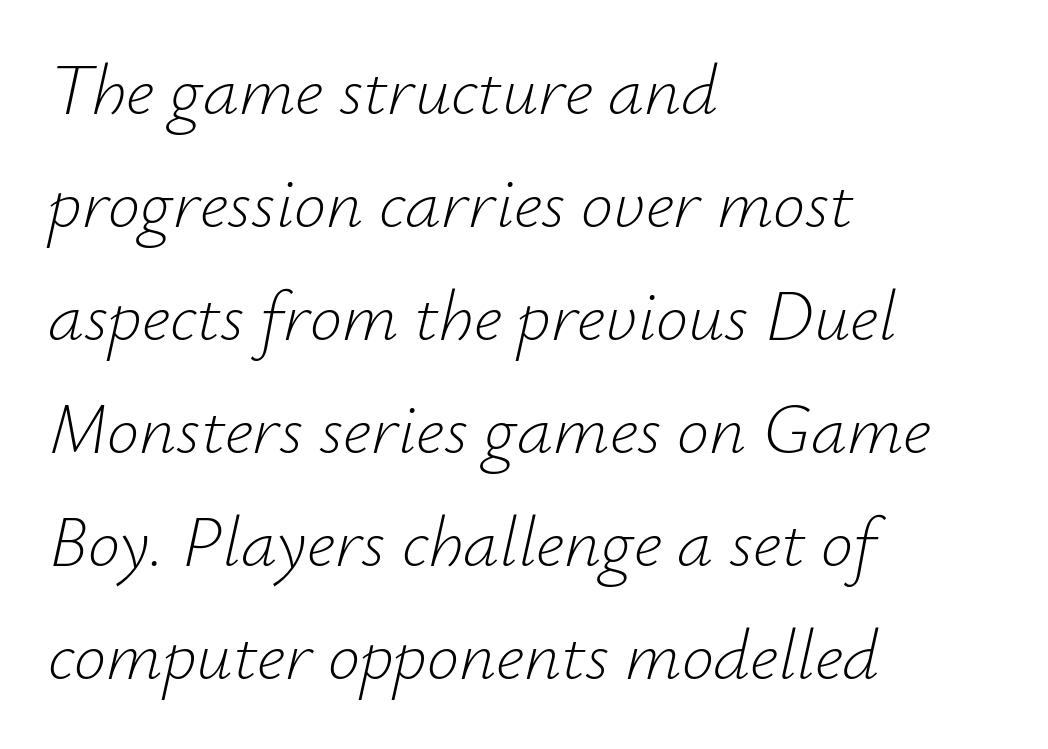
The image shows 72 px light type, italic (leaning right); set left-aligned, normal line spacing (1.57x), normal letter spacing, not underlined; low stroke contrast and a small x-height.
